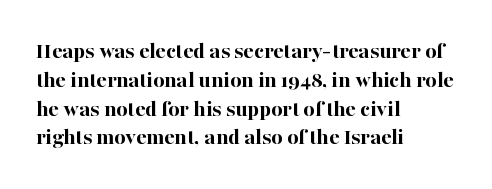
Q: Is the text bold? A: Yes.
Q: Is the text italic (slanted)? A: No, it is upright.
Q: Is the text underlined? A: No.
Q: How is the paragraph aligned? A: Left-aligned.
Q: Is the spacing between letters normal or unusually wide? A: Normal.
